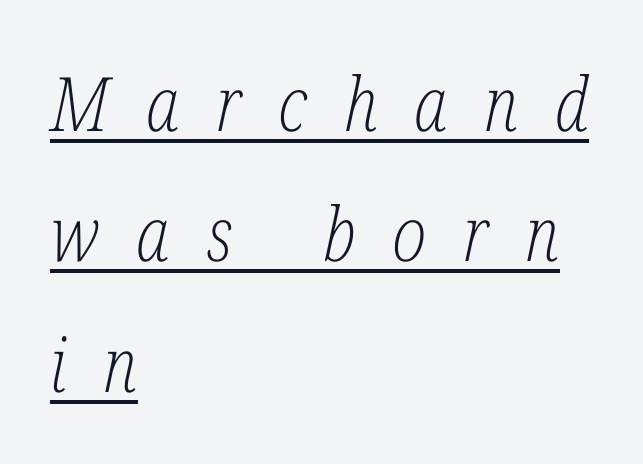
In designer terms, the underline attribute is active on this setting. Emphasis-style slanted type is in use. A typesetter would label this face a serif. No chunkiness to these letters — they're not bold. The tracking jumps out immediately: characters are airy and widely separated.
